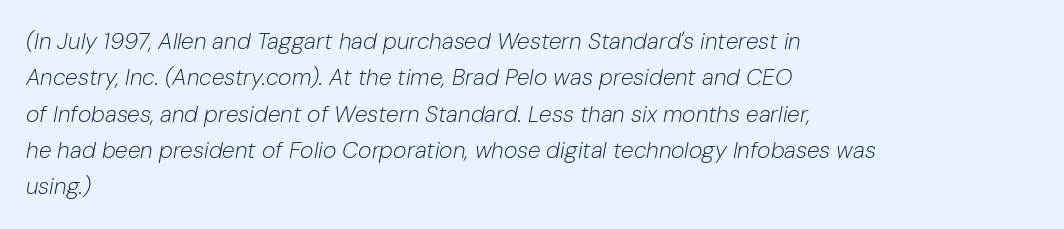
{"italic": "yes", "lean": "right", "slant_degrees": 10, "bold": "no", "underline": "no", "align": "left", "line_spacing": "normal", "line_spacing_ratio": 1.58, "letter_spacing": "normal", "letter_spacing_em": 0.0, "glyph_px": 23}
